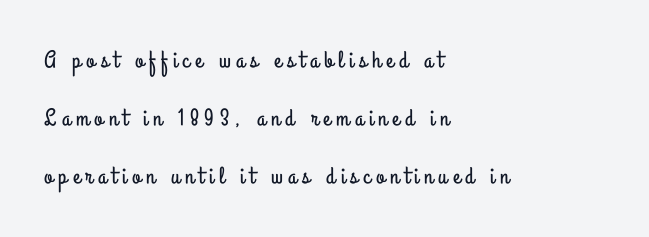
The image shows 24 px text type, upright; set left-aligned, loose line spacing (2.41x), unusually wide letter spacing (+0.23 em), not underlined.
